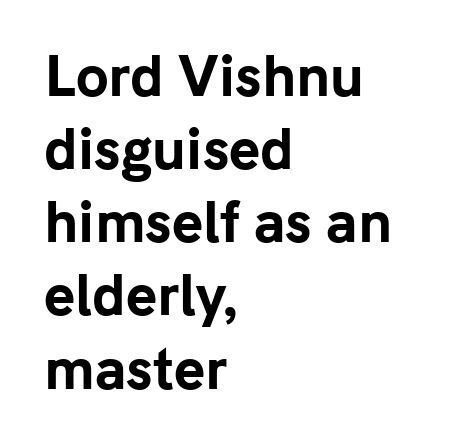
{"serif": "no", "italic": "no", "bold": "yes", "weight": "bold", "width": "normal", "stroke_contrast": "low", "x_height": "medium", "monospaced": "no", "underline": "no", "align": "left", "line_spacing": "normal", "line_spacing_ratio": 1.38, "letter_spacing": "normal", "letter_spacing_em": 0.0, "glyph_px": 53}
